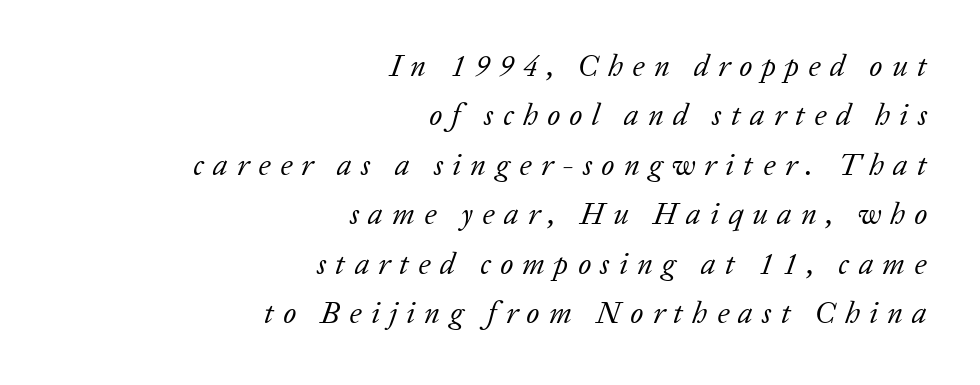
Q: Is the text bold? A: No.
Q: Is the text italic (slanted)? A: Yes, it leans right by about 20 degrees.
Q: Is the typeface a serif or a sans-serif typeface? A: Serif.
Q: Is the text underlined? A: No.
Q: How is the paragraph aligned? A: Right-aligned.
Q: Is the spacing between letters normal or unusually wide? A: Unusually wide.
Q: Is the spacing between lines tight, normal or loose? A: Normal.
Q: Width (condensed, normal, or wide)? A: Normal.
Q: Stroke contrast? A: Low.
Q: x-height? A: Medium.
Q: Monospaced? A: No.
